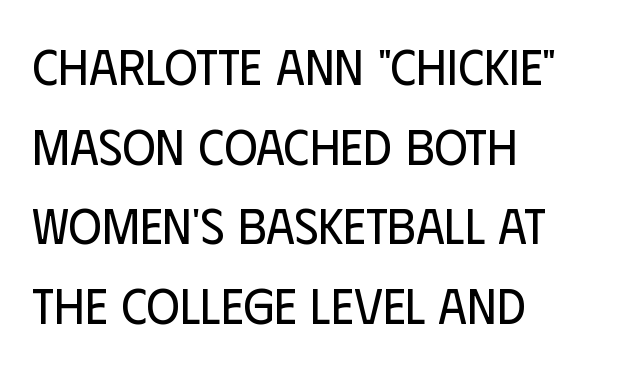
Q: Is the text bold? A: No.
Q: Is the text italic (slanted)? A: No, it is upright.
Q: Is the typeface a serif or a sans-serif typeface? A: Sans-serif.
Q: Is the text underlined? A: No.
Q: How is the paragraph aligned? A: Left-aligned.
Q: Is the spacing between letters normal or unusually wide? A: Normal.
Q: Is the spacing between lines tight, normal or loose? A: Normal.
Q: Width (condensed, normal, or wide)? A: Condensed.
Q: Stroke contrast? A: Low.
Q: x-height? A: Large.
Q: Monospaced? A: No.
